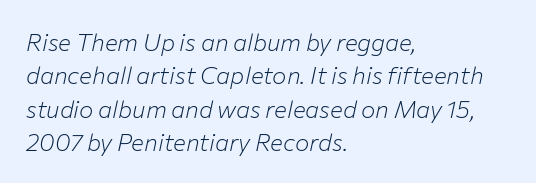
The image shows 24 px text type, italic (leaning right); set left-aligned, normal line spacing (1.39x), normal letter spacing, not underlined.
